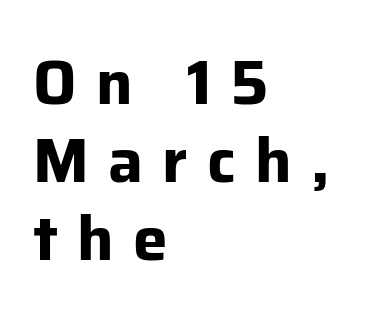
Q: Is the text bold? A: Yes.
Q: Is the text italic (slanted)? A: No, it is upright.
Q: Is the typeface a serif or a sans-serif typeface? A: Sans-serif.
Q: Is the text underlined? A: No.
Q: How is the paragraph aligned? A: Left-aligned.
Q: Is the spacing between letters normal or unusually wide? A: Unusually wide.
Q: Is the spacing between lines tight, normal or loose? A: Normal.
Q: Width (condensed, normal, or wide)? A: Normal.
Q: Stroke contrast? A: Low.
Q: x-height? A: Medium.
Q: Monospaced? A: No.
